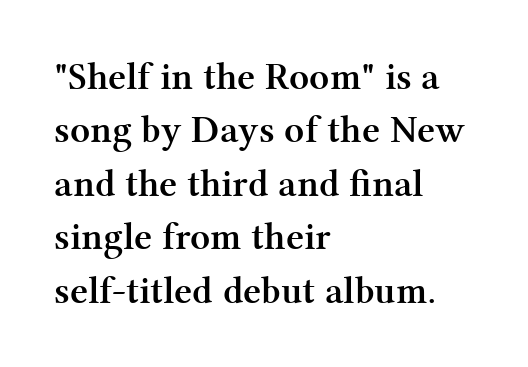
Q: Is the text bold? A: Yes.
Q: Is the text italic (slanted)? A: No, it is upright.
Q: Is the typeface a serif or a sans-serif typeface? A: Serif.
Q: Is the text underlined? A: No.
Q: How is the paragraph aligned? A: Left-aligned.
Q: Is the spacing between letters normal or unusually wide? A: Normal.
Q: Is the spacing between lines tight, normal or loose? A: Normal.
Q: Width (condensed, normal, or wide)? A: Normal.
Q: Stroke contrast? A: Medium.
Q: x-height? A: Medium.
Q: Monospaced? A: No.
